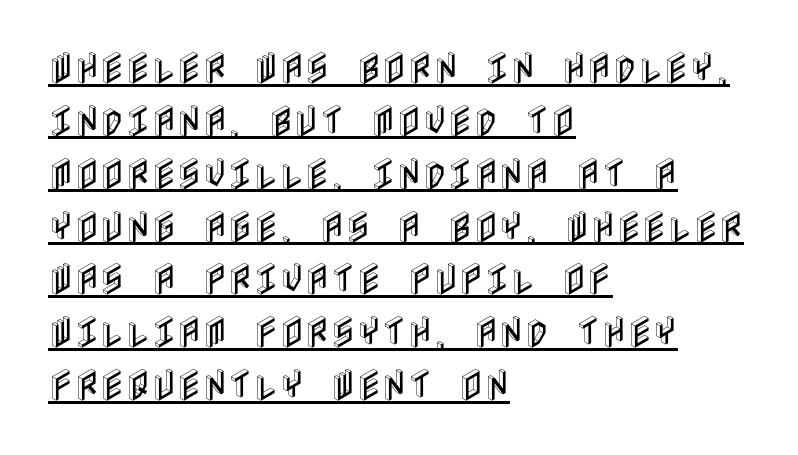
The image shows 35 px condensed type, upright; set left-aligned, normal line spacing (1.51x), normal letter spacing, underlined; a large x-height.
